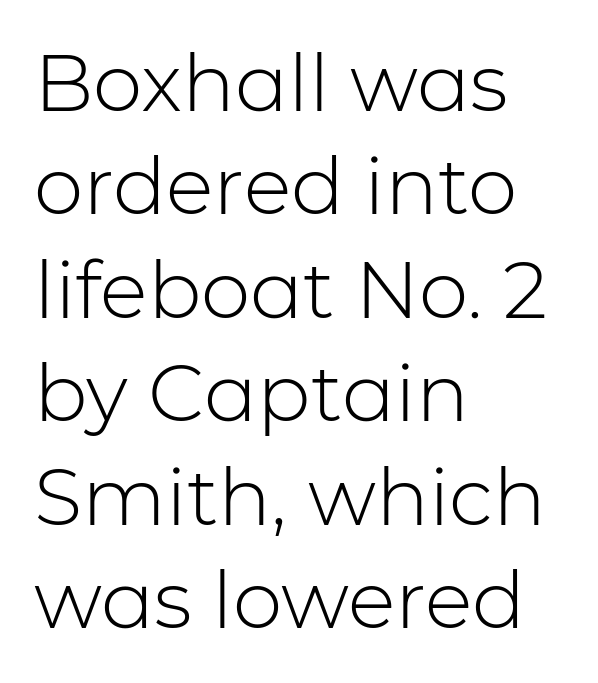
Q: Is the text bold? A: No.
Q: Is the text italic (slanted)? A: No, it is upright.
Q: Is the typeface a serif or a sans-serif typeface? A: Sans-serif.
Q: Is the text underlined? A: No.
Q: How is the paragraph aligned? A: Left-aligned.
Q: Is the spacing between letters normal or unusually wide? A: Normal.
Q: Is the spacing between lines tight, normal or loose? A: Normal.
Q: Width (condensed, normal, or wide)? A: Normal.
Q: Stroke contrast? A: Low.
Q: x-height? A: Medium.
Q: Monospaced? A: No.
